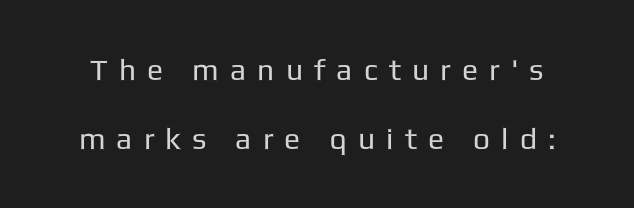
Q: Is the text bold? A: No.
Q: Is the text italic (slanted)? A: No, it is upright.
Q: Is the typeface a serif or a sans-serif typeface? A: Sans-serif.
Q: Is the text underlined? A: No.
Q: Is the spacing between letters normal or unusually wide? A: Unusually wide.
Q: Is the spacing between lines tight, normal or loose? A: Loose.
Q: Width (condensed, normal, or wide)? A: Normal.
Q: Stroke contrast? A: Low.
Q: x-height? A: Medium.
Q: Monospaced? A: No.
